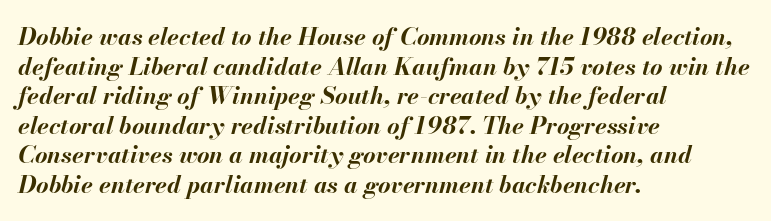
The image shows 24 px bold type, italic (leaning right); set left-aligned, line spacing 1.23x, normal letter spacing, not underlined.
